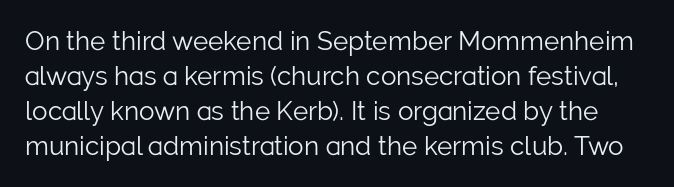
{"italic": "no", "bold": "no", "underline": "no", "line_spacing": "normal", "line_spacing_ratio": 1.34, "letter_spacing": "normal", "letter_spacing_em": 0.0, "glyph_px": 26}
